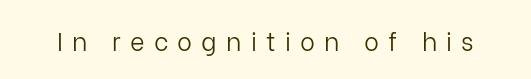
The image shows 25 px text type, upright; set unusually wide letter spacing (+0.37 em), not underlined.
